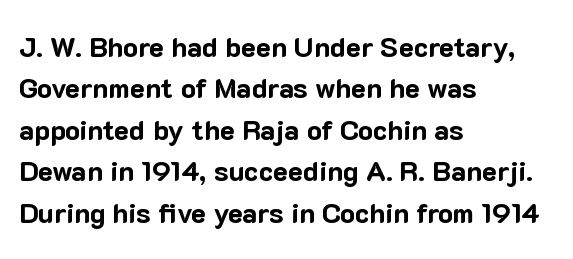
Q: Is the text bold? A: Yes.
Q: Is the text italic (slanted)? A: No, it is upright.
Q: Is the typeface a serif or a sans-serif typeface? A: Sans-serif.
Q: Is the text underlined? A: No.
Q: How is the paragraph aligned? A: Left-aligned.
Q: Is the spacing between letters normal or unusually wide? A: Normal.
Q: Is the spacing between lines tight, normal or loose? A: Normal.
Q: Width (condensed, normal, or wide)? A: Normal.
Q: Stroke contrast? A: Low.
Q: x-height? A: Medium.
Q: Monospaced? A: No.
